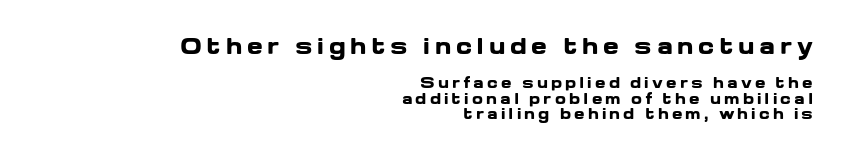
The image shows 21 px bold type, upright; set right-aligned, tight line spacing (1.08x), unusually wide letter spacing (+0.22 em), not underlined; the first (top) block is 1.5x larger.
